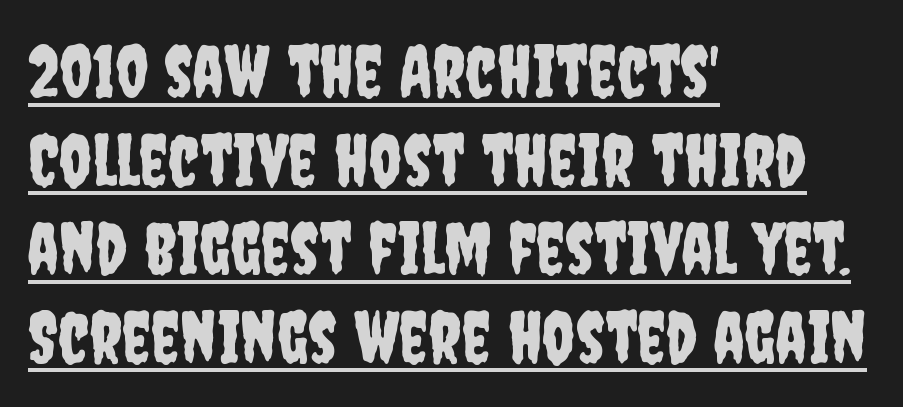
The image shows 72 px condensed sans-serif type, upright; set left-aligned, line spacing 1.23x, normal letter spacing, underlined; low stroke contrast and a large x-height.
